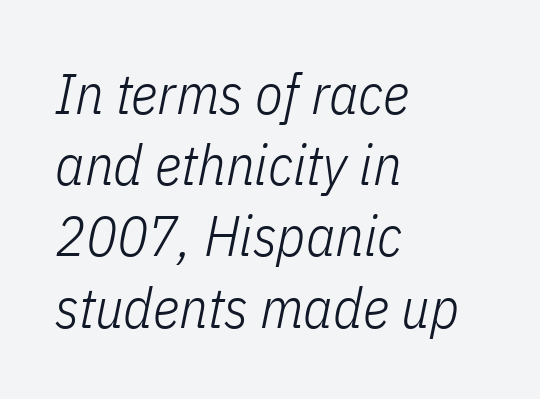
Letters rest on an invisible, unmarked baseline. The rendering applies a slant to the glyphs. The typesetting does not lean heavy: it is not bold. Teacher's note: observe the even left margin — that is flush-left alignment.
